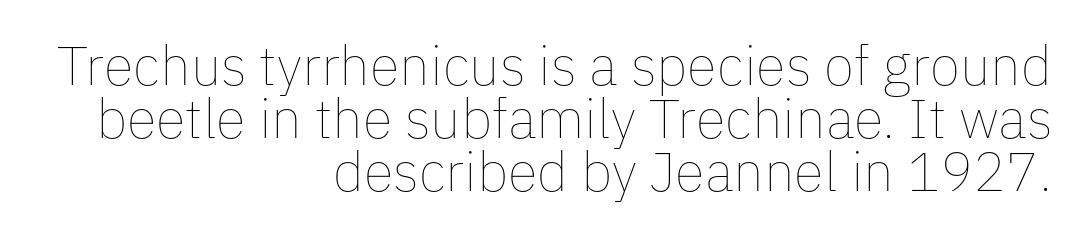
{"italic": "no", "bold": "no", "weight": "thin", "width": "normal", "stroke_contrast": "low", "x_height": "medium", "monospaced": "no", "underline": "no", "align": "right", "line_spacing": "tight", "line_spacing_ratio": 0.96, "letter_spacing": "normal", "letter_spacing_em": 0.0, "glyph_px": 55}
